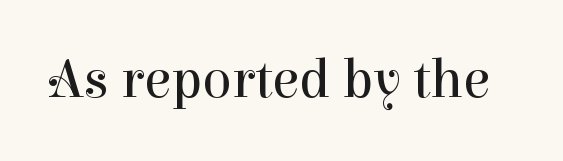
Compared with a typical body face, this is equally light or lighter still. The designer went with a serif here, giving each stem small feet. Descender tails drop into unmarked territory. Nobody touched the tracking dial on this one.
